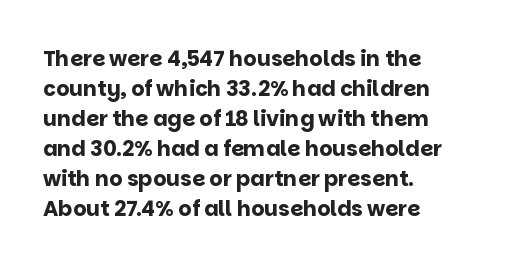
The font's upright variant was chosen for this text. These lines keep a tight, regular rhythm from letter to letter. Notice how thick the strokes are: this is what a full bold looks like. These lines sit exactly where default settings would place them.
